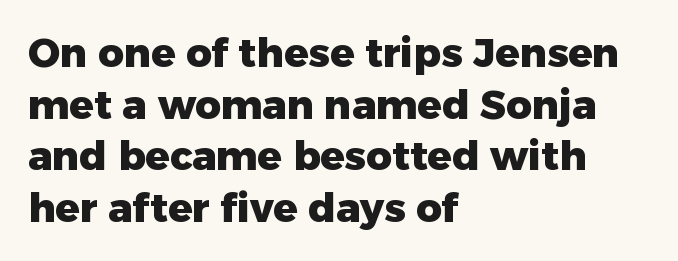
The image shows 40 px heavy sans-serif type, upright; set left-aligned, normal line spacing (1.29x), normal letter spacing, not underlined; low stroke contrast and a medium x-height.
